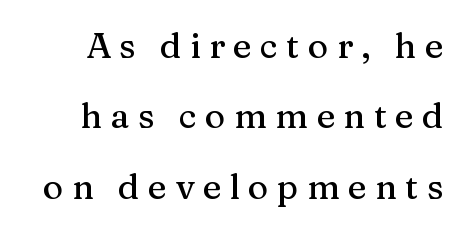
The image shows 35 px serif type, upright; set loose line spacing (2.01x), unusually wide letter spacing (+0.24 em), not underlined; medium stroke contrast and a medium x-height.
